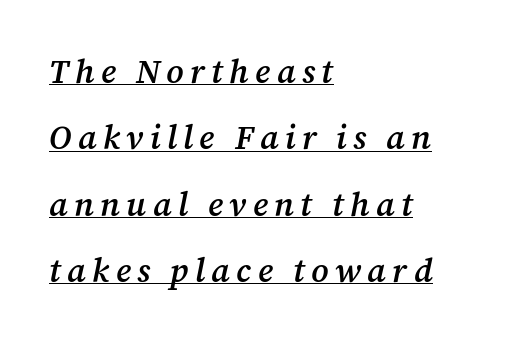
There's an unmistakable incline to the writing here. These lines carry some extra weight — a demibold, not a full bold. Glance below the letters and you will spot a drawn line. The leading is generous, giving the passage an open texture.
